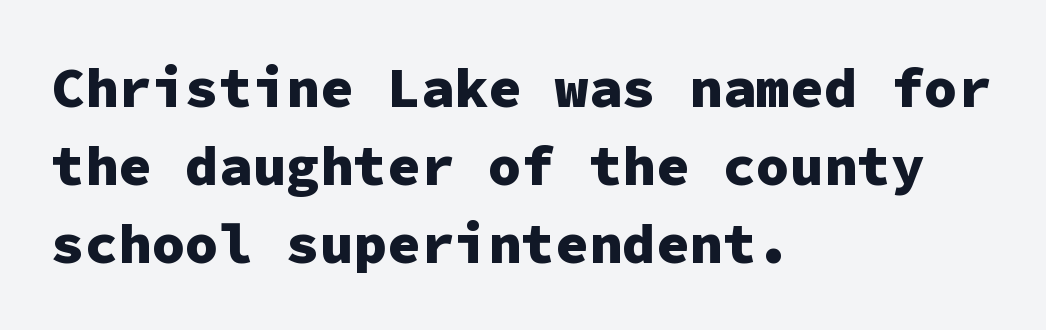
{"serif": "no", "italic": "no", "bold": "yes", "weight": "heavy", "width": "normal", "stroke_contrast": "low", "x_height": "medium", "monospaced": "yes", "underline": "no", "align": "left", "line_spacing": "normal", "line_spacing_ratio": 1.39, "letter_spacing": "normal", "letter_spacing_em": 0.0, "glyph_px": 56}
